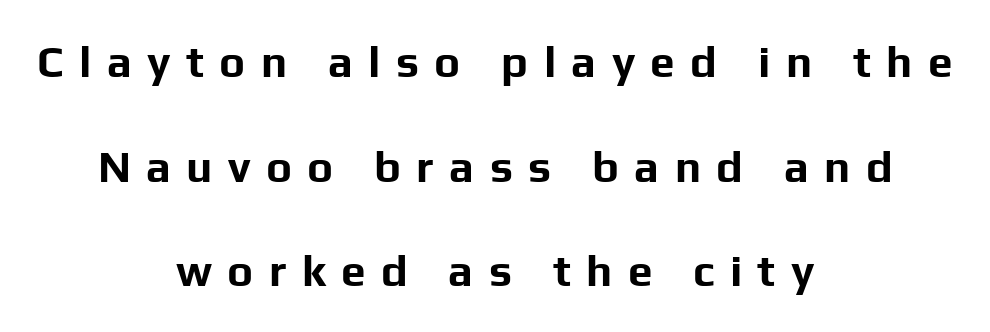
The image shows 44 px bold sans-serif type, upright; set centered, loose line spacing (2.38x), unusually wide letter spacing (+0.35 em), not underlined; low stroke contrast and a medium x-height.
